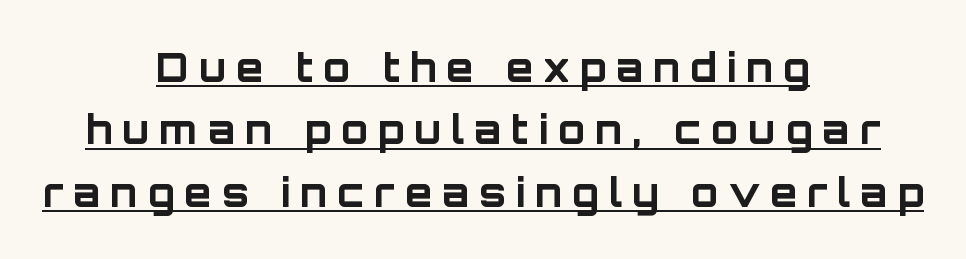
The image shows 39 px bold sans-serif type, upright; set centered, normal line spacing (1.6x), unusually wide letter spacing (+0.26 em), underlined; low stroke contrast and a large x-height.
